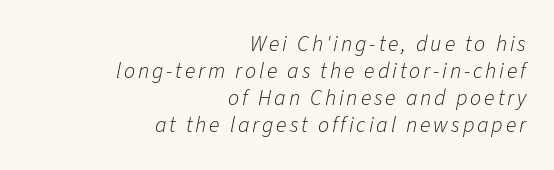
{"italic": "yes", "lean": "right", "slant_degrees": 11, "bold": "no", "underline": "no", "align": "right", "line_spacing_ratio": 1.23, "glyph_px": 22}
